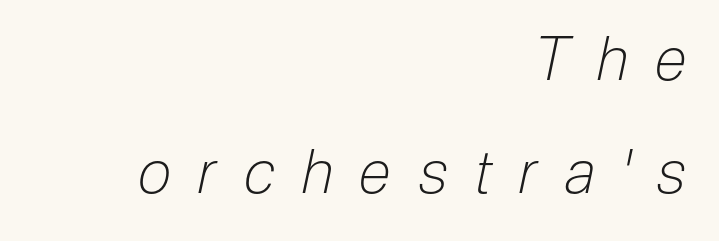
Q: Is the text bold? A: No.
Q: Is the text italic (slanted)? A: Yes, it leans right by about 12 degrees.
Q: Is the text underlined? A: No.
Q: How is the paragraph aligned? A: Right-aligned.
Q: Is the spacing between letters normal or unusually wide? A: Unusually wide.
Q: Width (condensed, normal, or wide)? A: Condensed.
Q: Stroke contrast? A: Low.
Q: x-height? A: Medium.
Q: Monospaced? A: No.
